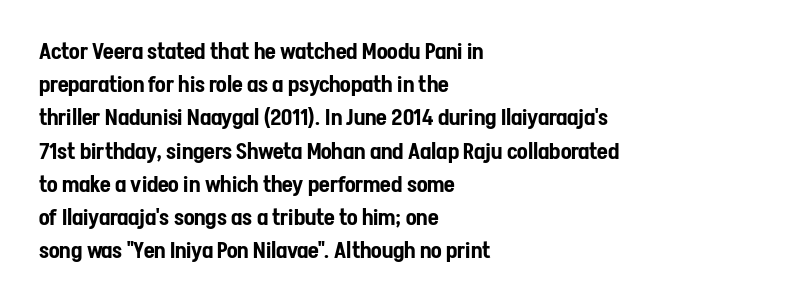
These lines keep a tight, regular rhythm from letter to letter. Vertical spacing — default. No word sits above an underline. The setting favours the left margin, as ordinary paragraphs usually do. The font's upright variant was chosen for this text.
